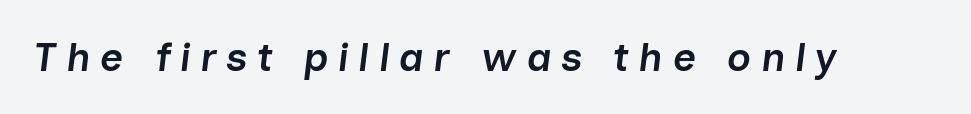
{"italic": "yes", "lean": "right", "slant_degrees": 7, "bold": "semi", "weight": "semibold", "width": "normal", "stroke_contrast": "low", "x_height": "medium", "monospaced": "no", "underline": "no", "letter_spacing": "wide", "letter_spacing_em": 0.24, "glyph_px": 40}
